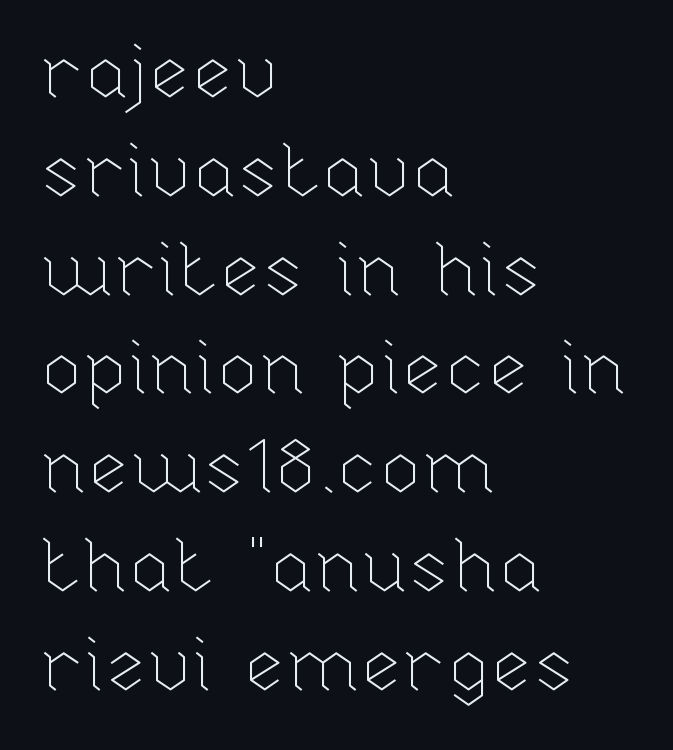
{"italic": "no", "bold": "no", "weight": "thin", "width": "normal", "stroke_contrast": "low", "x_height": "medium", "monospaced": "no", "underline": "no", "align": "left", "line_spacing": "normal", "line_spacing_ratio": 1.3, "letter_spacing": "normal", "letter_spacing_em": 0.0, "glyph_px": 76}
